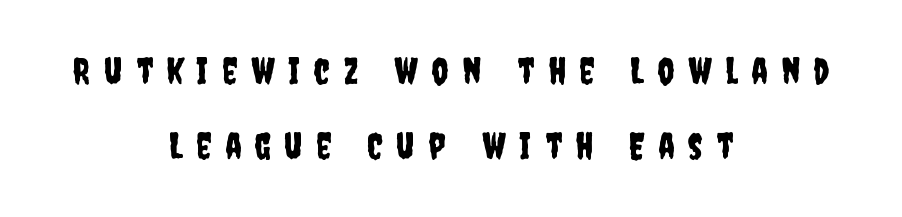
{"serif": "no", "italic": "no", "width": "condensed", "stroke_contrast": "low", "x_height": "large", "monospaced": "no", "underline": "no", "align": "center", "line_spacing": "loose", "line_spacing_ratio": 2.04, "letter_spacing": "wide", "letter_spacing_em": 0.37, "glyph_px": 37}
